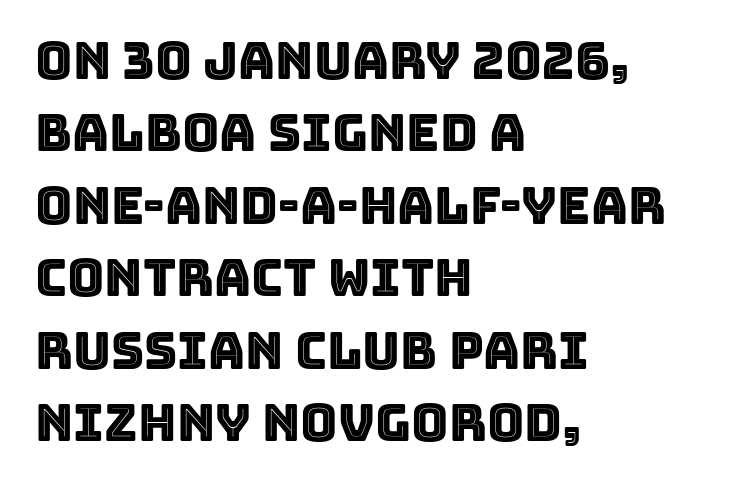
The image shows 51 px text type, upright; set left-aligned, normal line spacing (1.42x), normal letter spacing, not underlined; a large x-height.
